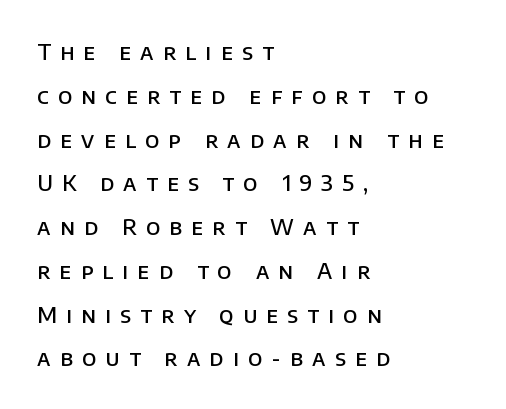
{"italic": "no", "bold": "semi", "underline": "no", "align": "left", "line_spacing": "loose", "line_spacing_ratio": 1.99, "letter_spacing": "wide", "letter_spacing_em": 0.42, "glyph_px": 22}
